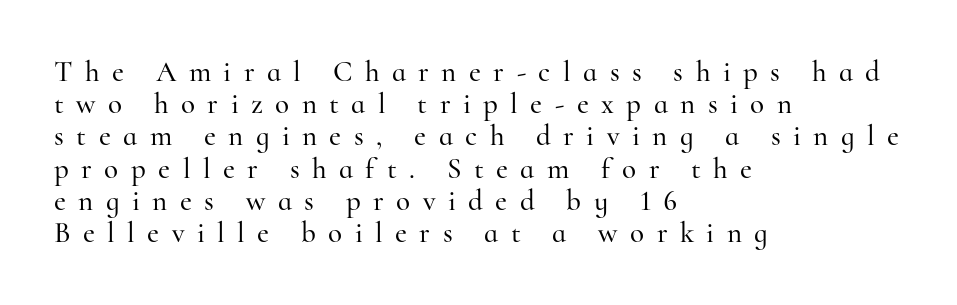
{"serif": "yes", "italic": "no", "width": "normal", "stroke_contrast": "high", "x_height": "small", "monospaced": "no", "underline": "no", "align": "left", "line_spacing": "tight", "line_spacing_ratio": 1.11, "letter_spacing": "wide", "letter_spacing_em": 0.43, "glyph_px": 29}
